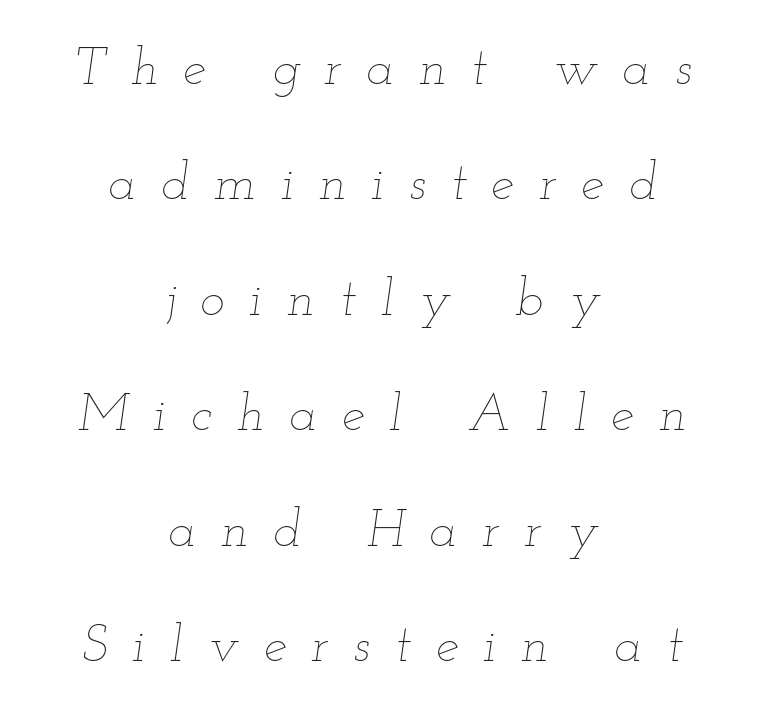
Q: Is the text bold? A: No.
Q: Is the text italic (slanted)? A: Yes, it leans right by about 12 degrees.
Q: Is the text underlined? A: No.
Q: How is the paragraph aligned? A: Centered.
Q: Is the spacing between letters normal or unusually wide? A: Unusually wide.
Q: Is the spacing between lines tight, normal or loose? A: Loose.
Q: Width (condensed, normal, or wide)? A: Wide.
Q: Stroke contrast? A: Low.
Q: x-height? A: Small.
Q: Monospaced? A: No.
